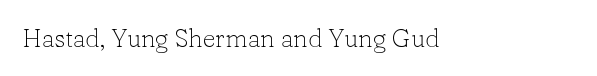
Q: Is the text bold? A: No.
Q: Is the text italic (slanted)? A: No, it is upright.
Q: Is the text underlined? A: No.
Q: Is the spacing between letters normal or unusually wide? A: Normal.
